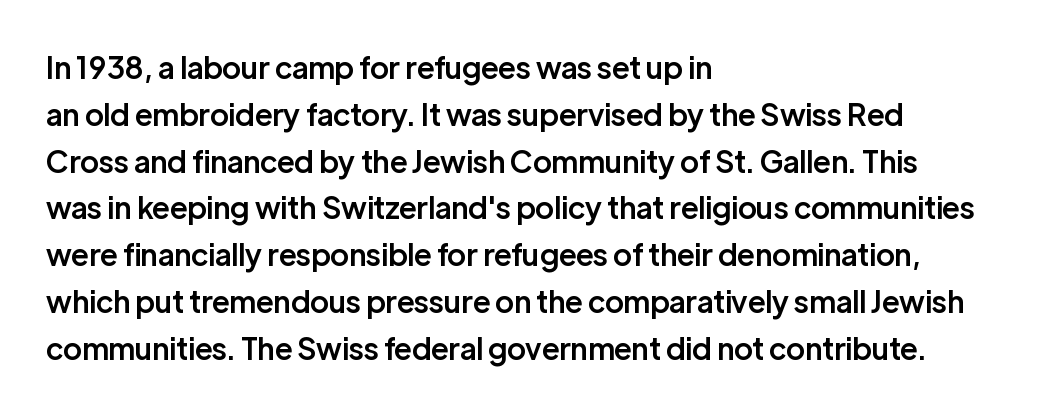
Layout note: lines flush left. Notice how the stems are strictly vertical — no italics here. The string is rendered with underlining switched off. The face used here is a sans, in the tradition of grotesques and geometrics.
